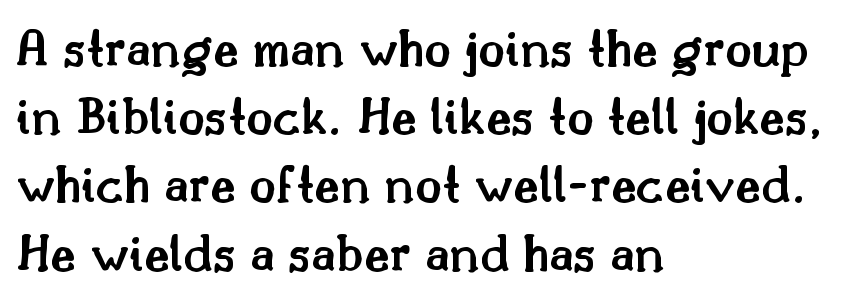
Q: Is the text bold? A: Semi-bold.
Q: Is the text italic (slanted)? A: No, it is upright.
Q: Is the typeface a serif or a sans-serif typeface? A: Serif.
Q: Is the text underlined? A: No.
Q: How is the paragraph aligned? A: Left-aligned.
Q: Is the spacing between letters normal or unusually wide? A: Normal.
Q: Width (condensed, normal, or wide)? A: Normal.
Q: Stroke contrast? A: Medium.
Q: x-height? A: Small.
Q: Monospaced? A: No.
